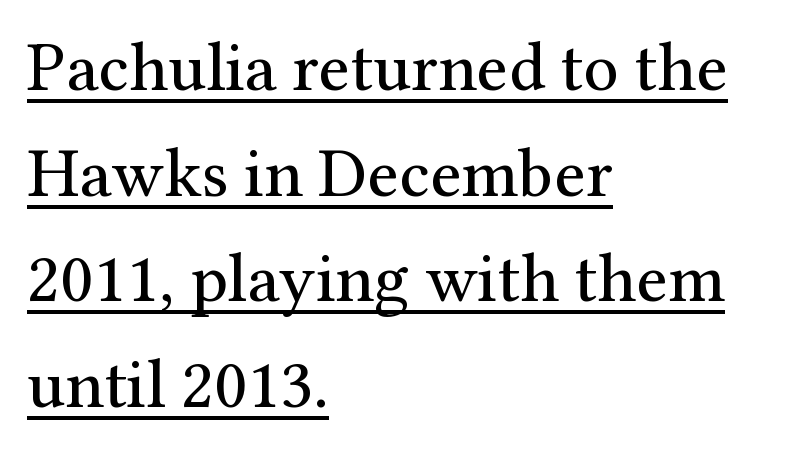
Q: Is the text bold? A: No.
Q: Is the text italic (slanted)? A: No, it is upright.
Q: Is the typeface a serif or a sans-serif typeface? A: Serif.
Q: Is the text underlined? A: Yes.
Q: How is the paragraph aligned? A: Left-aligned.
Q: Is the spacing between letters normal or unusually wide? A: Normal.
Q: Is the spacing between lines tight, normal or loose? A: Normal.
Q: Width (condensed, normal, or wide)? A: Normal.
Q: Stroke contrast? A: Medium.
Q: x-height? A: Medium.
Q: Monospaced? A: No.
